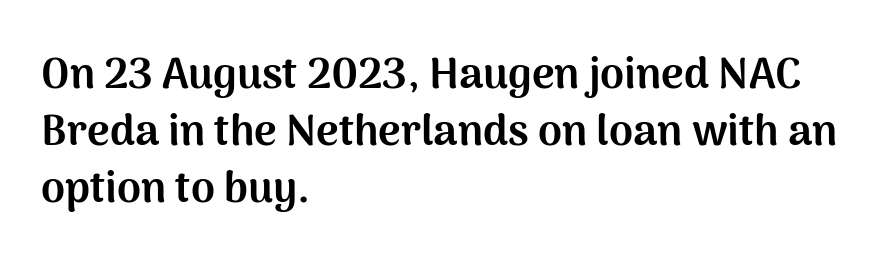
This sample is left-justified, so line endings fall wherever the words run out. The strokes are fattened all the way to bold. Check the space under the baseline: it is left empty. Designer's note — italics off, roman on.
